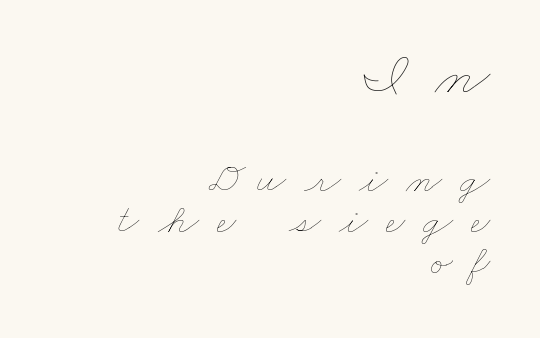
The image shows 63 px thin, wide type; set right-aligned, tight line spacing (0.98x), unusually wide letter spacing (+0.43 em), not underlined; the first (top) block is 1.5x larger; low stroke contrast and a small x-height.
